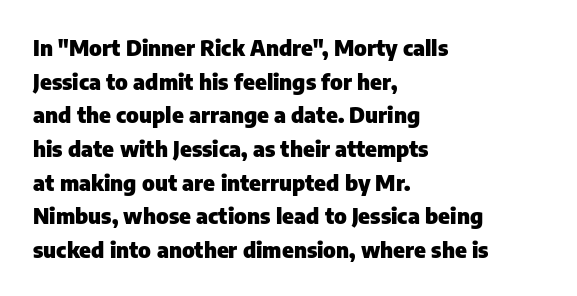
Q: Is the text bold? A: Yes.
Q: Is the text italic (slanted)? A: No, it is upright.
Q: Is the text underlined? A: No.
Q: How is the paragraph aligned? A: Left-aligned.
Q: Is the spacing between letters normal or unusually wide? A: Normal.
Q: Is the spacing between lines tight, normal or loose? A: Normal.
